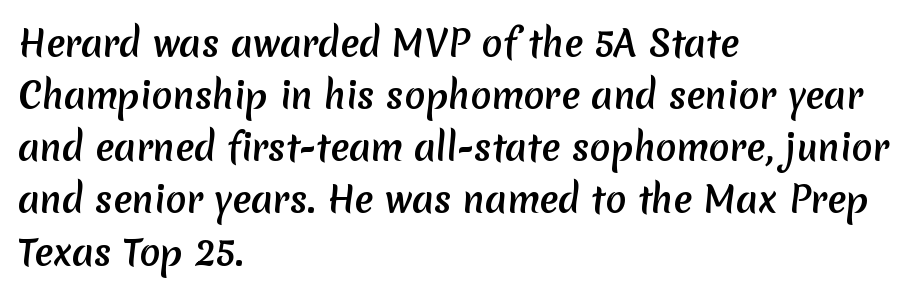
Spacing verdict: proportional, widths tailored to each character. In terms of letterspacing, this is plain default setting. Unmarked baselines from the first word to the last. This block has exactly the height ordinary leading produces. Typographically, this falls in the sans-serif category. Look at the stroke-to-counter ratio: heavy, a bold.
